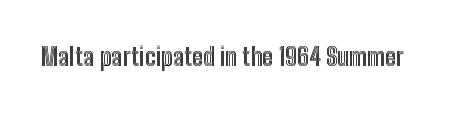
The image shows 25 px text type, upright; set normal letter spacing, not underlined.
